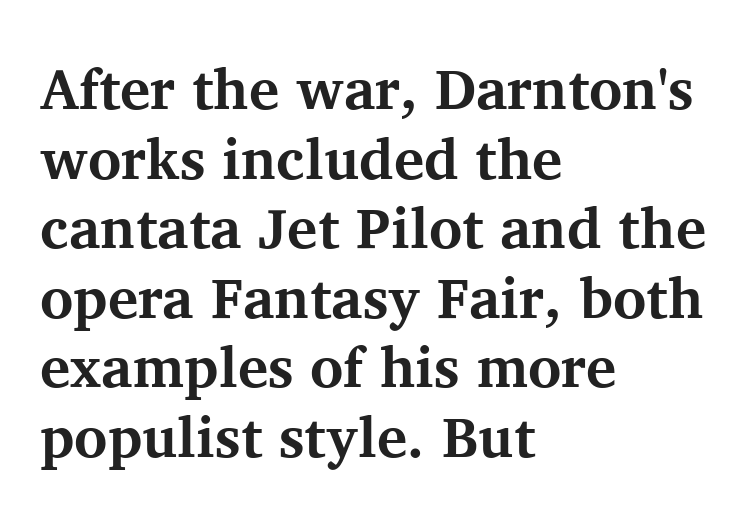
The image shows 57 px bold serif type, upright; set left-aligned, line spacing 1.22x, normal letter spacing, not underlined; medium stroke contrast and a medium x-height.
